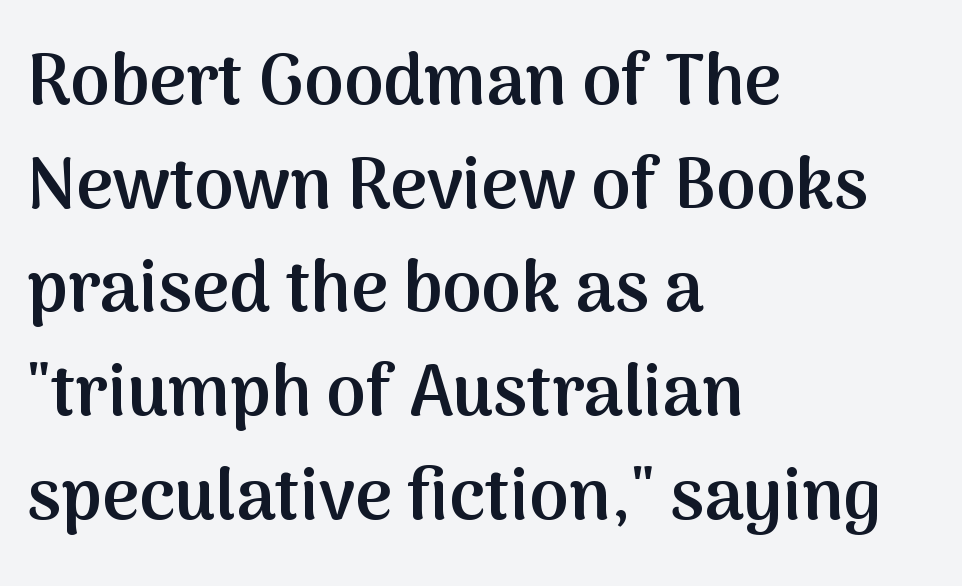
Q: Is the text bold? A: Semi-bold.
Q: Is the text italic (slanted)? A: No, it is upright.
Q: Is the typeface a serif or a sans-serif typeface? A: Sans-serif.
Q: Is the text underlined? A: No.
Q: How is the paragraph aligned? A: Left-aligned.
Q: Is the spacing between letters normal or unusually wide? A: Normal.
Q: Is the spacing between lines tight, normal or loose? A: Normal.
Q: Width (condensed, normal, or wide)? A: Normal.
Q: Stroke contrast? A: Medium.
Q: x-height? A: Medium.
Q: Monospaced? A: No.
